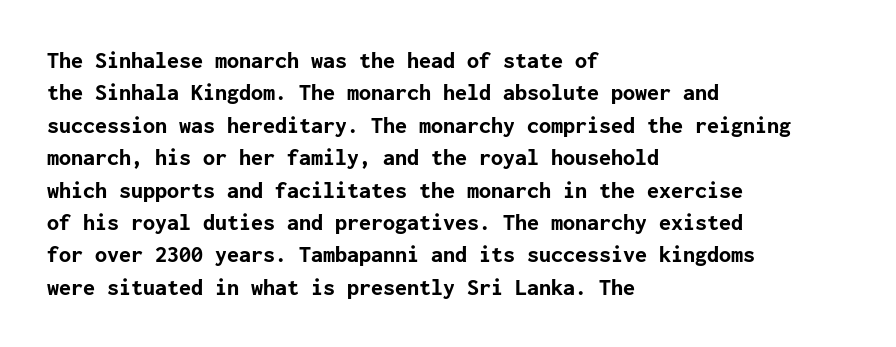
The image shows 24 px bold type, upright; set left-aligned, normal line spacing (1.35x), normal letter spacing, not underlined.
